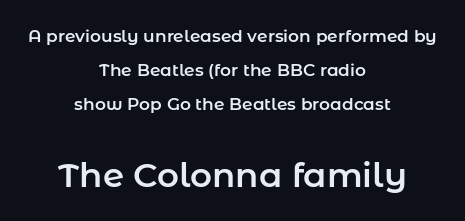
The gap between lines stays unmarked. This sample uses a sans-serif face. The letters advance in unequal steps, a hallmark of proportional type. Scale increases going downward across the two blocks. Style check: upright.
